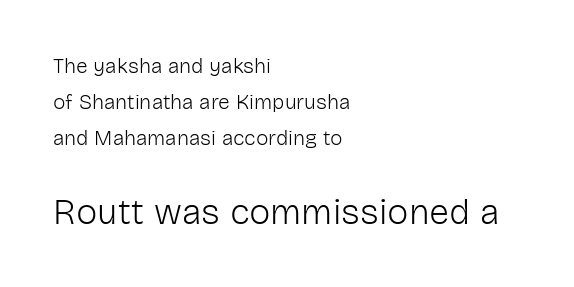
Honestly, there is no underline to notice here at all. These glyphs show unthickened strokes, regular width or finer. This sample has the flowing, uneven cadence of proportional lettering. Look at the tracking — it's just the regular setting, nothing added.
